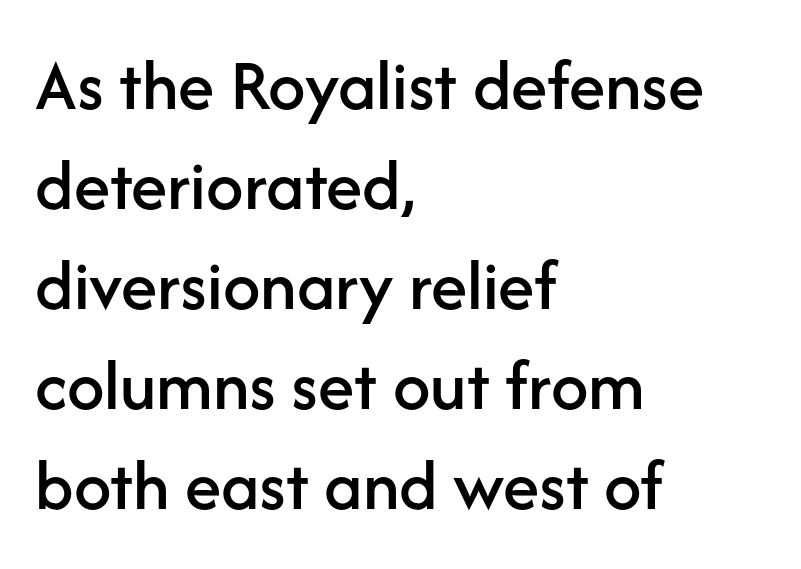
Q: Is the text italic (slanted)? A: No, it is upright.
Q: Is the typeface a serif or a sans-serif typeface? A: Sans-serif.
Q: Is the text underlined? A: No.
Q: How is the paragraph aligned? A: Left-aligned.
Q: Is the spacing between letters normal or unusually wide? A: Normal.
Q: Is the spacing between lines tight, normal or loose? A: Normal.
Q: Width (condensed, normal, or wide)? A: Normal.
Q: Stroke contrast? A: Low.
Q: x-height? A: Medium.
Q: Monospaced? A: No.
